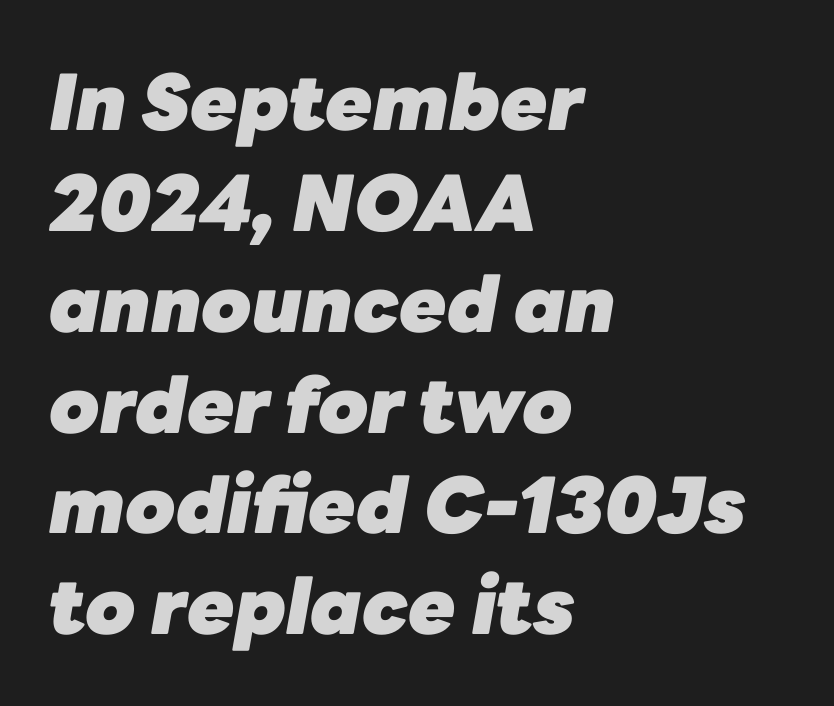
Slant detected: the letters are inclined. Each glyph is drawn with heavy, bold strokes. The rendering keeps characters at their native spacing. Line starts are locked; line ends wander. Character widths vary here, with narrow letters taking less room than wide ones. Has an underline been added? It has not.
